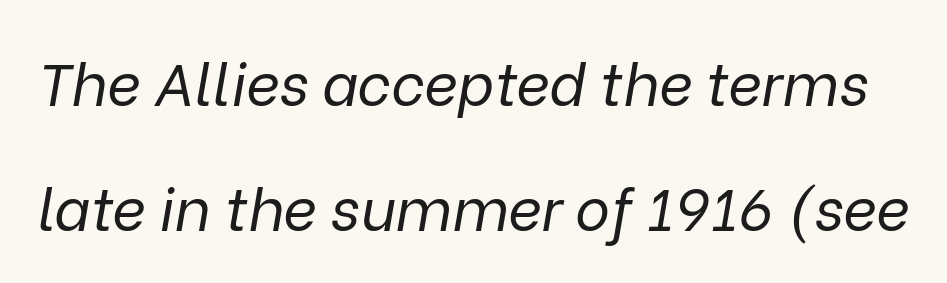
Q: Is the text bold? A: No.
Q: Is the text italic (slanted)? A: Yes, it leans right by about 9 degrees.
Q: Is the text underlined? A: No.
Q: Is the spacing between letters normal or unusually wide? A: Normal.
Q: Is the spacing between lines tight, normal or loose? A: Loose.
Q: Width (condensed, normal, or wide)? A: Normal.
Q: Stroke contrast? A: Low.
Q: x-height? A: Medium.
Q: Monospaced? A: No.
